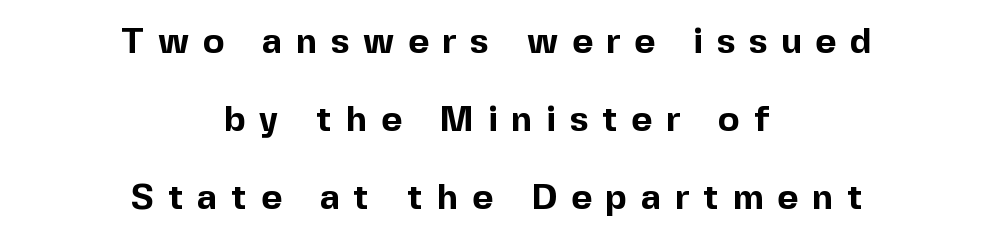
The image shows 36 px bold sans-serif type, upright; set centered, loose line spacing (2.16x), unusually wide letter spacing (+0.38 em), not underlined; a medium x-height.
